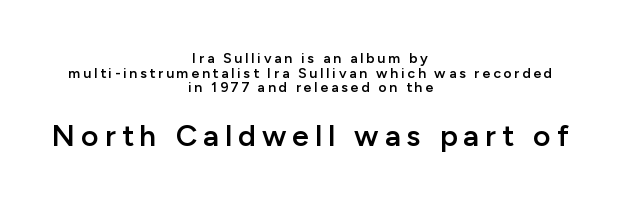
Q: Is the text bold? A: Semi-bold.
Q: Is the text italic (slanted)? A: No, it is upright.
Q: Is the typeface a serif or a sans-serif typeface? A: Sans-serif.
Q: Is the text underlined? A: No.
Q: How is the paragraph aligned? A: Centered.
Q: Is the spacing between letters normal or unusually wide? A: Unusually wide.
Q: Is the spacing between lines tight, normal or loose? A: Tight.
Q: Which block of text is set in a larger size, the first (top) or the second (bottom)? A: The second (bottom) one.
Q: Width (condensed, normal, or wide)? A: Normal.
Q: Stroke contrast? A: Low.
Q: x-height? A: Medium.
Q: Monospaced? A: No.
